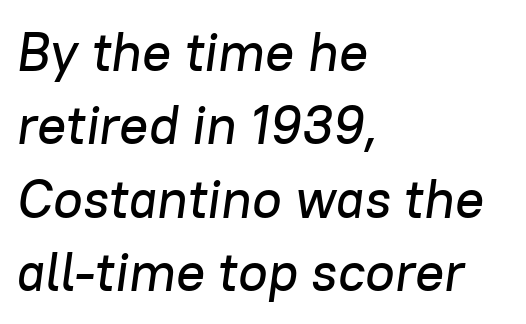
Varying glyph widths throughout — classic text-font behaviour. Tracking value appears to be zero — textbook default spacing. In terms of posture, this sample is oblique. The baseline area is clear.
